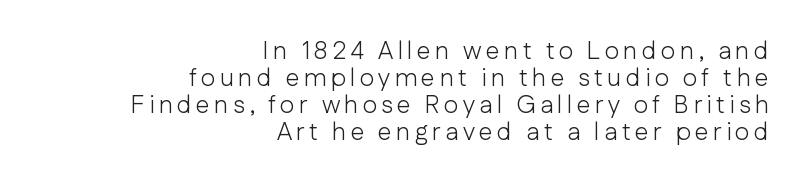
{"italic": "no", "bold": "no", "underline": "no", "align": "right", "line_spacing": "tight", "line_spacing_ratio": 1.08, "glyph_px": 25}
